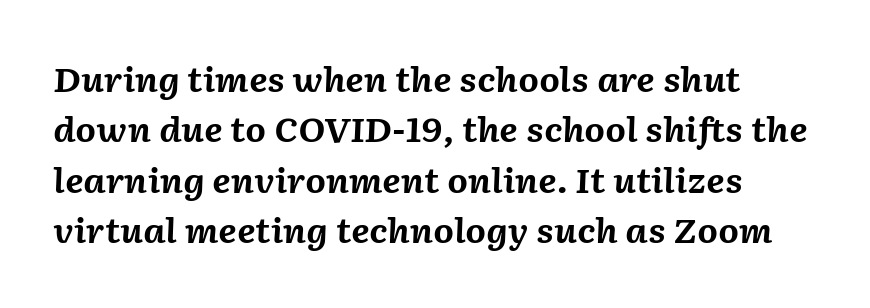
Q: Is the text bold? A: Yes.
Q: Is the text italic (slanted)? A: Yes, it leans right by about 2 degrees.
Q: Is the text underlined? A: No.
Q: Is the spacing between letters normal or unusually wide? A: Normal.
Q: Is the spacing between lines tight, normal or loose? A: Normal.
Q: Width (condensed, normal, or wide)? A: Normal.
Q: Stroke contrast? A: Medium.
Q: x-height? A: Medium.
Q: Monospaced? A: No.
